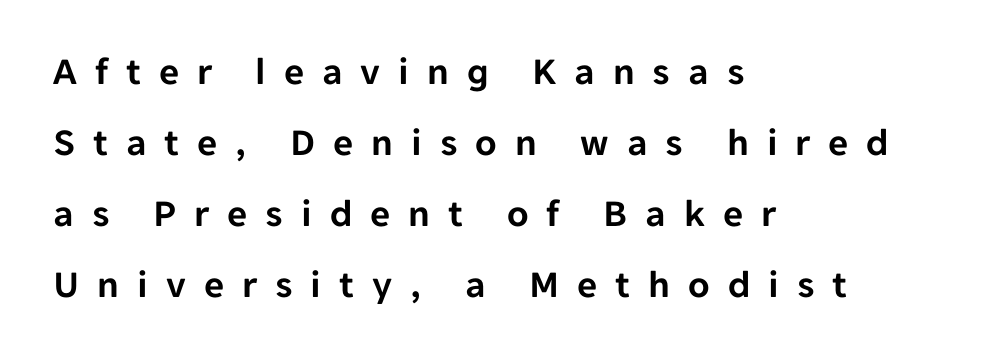
Spacing verdict: proportional, widths tailored to each character. No feet cap the strokes, marking this as sans-serif type. The passage is arranged the way most books set body copy — flush left. Words float on clear page, feet unadorned.
